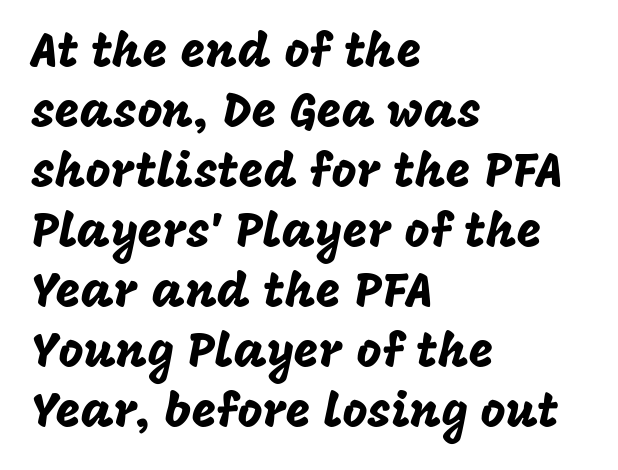
{"serif": "no", "width": "normal", "stroke_contrast": "low", "x_height": "large", "monospaced": "no", "underline": "no", "align": "left", "line_spacing": "normal", "line_spacing_ratio": 1.25, "letter_spacing": "normal", "letter_spacing_em": 0.0, "glyph_px": 48}
